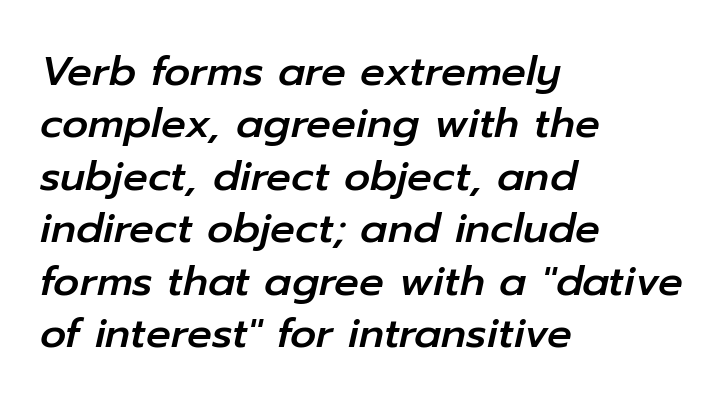
{"italic": "yes", "lean": "right", "slant_degrees": 12, "width": "normal", "stroke_contrast": "low", "x_height": "medium", "monospaced": "no", "underline": "no", "align": "left", "line_spacing": "normal", "line_spacing_ratio": 1.28, "letter_spacing": "normal", "letter_spacing_em": 0.0, "glyph_px": 41}
